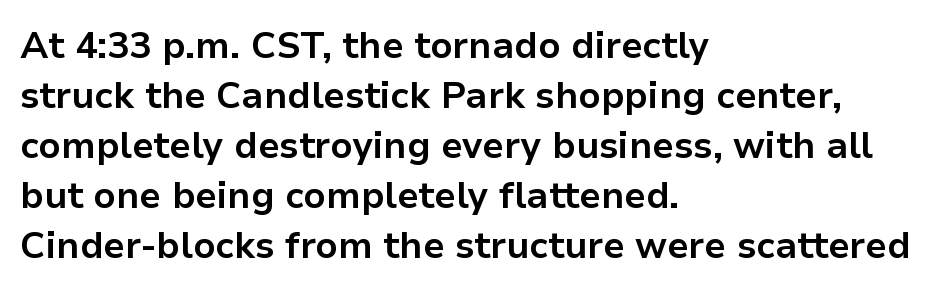
The image shows 37 px bold sans-serif type, upright; set left-aligned, normal line spacing (1.35x), normal letter spacing, not underlined; low stroke contrast and a medium x-height.
